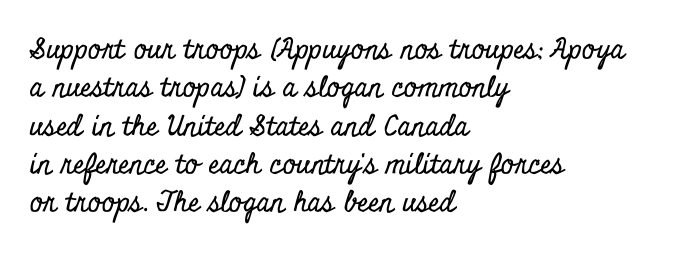
{"serif": "yes", "width": "condensed", "stroke_contrast": "low", "x_height": "small", "monospaced": "no", "underline": "no", "align": "left", "line_spacing": "normal", "line_spacing_ratio": 1.37, "letter_spacing": "normal", "letter_spacing_em": 0.0, "glyph_px": 28}
